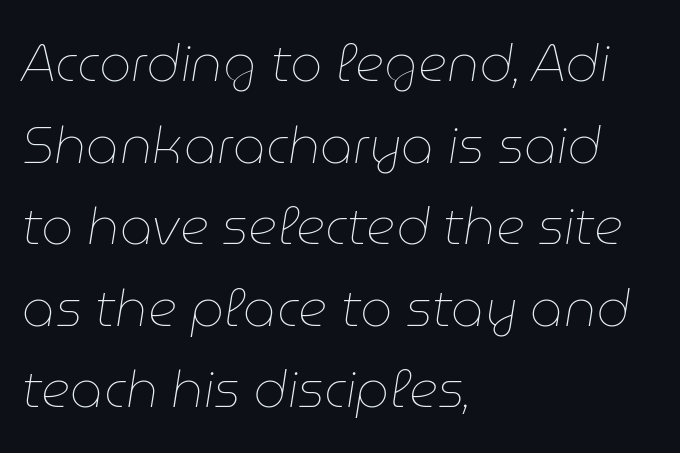
{"italic": "yes", "lean": "right", "slant_degrees": 9, "bold": "no", "weight": "thin", "width": "normal", "stroke_contrast": "low", "x_height": "medium", "monospaced": "no", "underline": "no", "align": "left", "line_spacing": "normal", "line_spacing_ratio": 1.6, "letter_spacing": "normal", "letter_spacing_em": 0.0, "glyph_px": 51}
